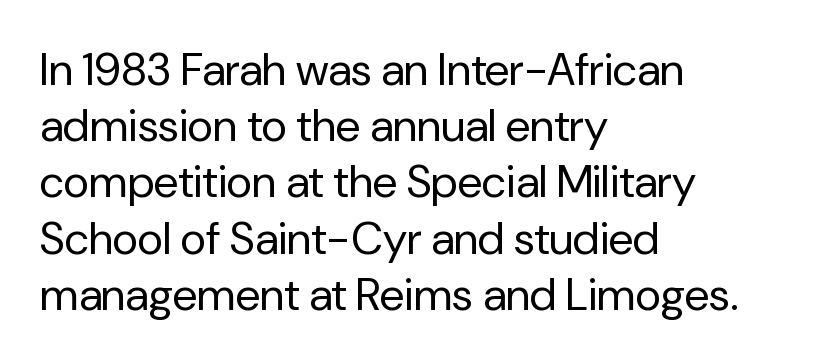
{"serif": "no", "italic": "no", "bold": "no", "weight": "regular", "width": "normal", "stroke_contrast": "low", "x_height": "medium", "monospaced": "no", "underline": "no", "align": "left", "line_spacing": "normal", "line_spacing_ratio": 1.25, "letter_spacing": "normal", "letter_spacing_em": 0.0, "glyph_px": 45}
